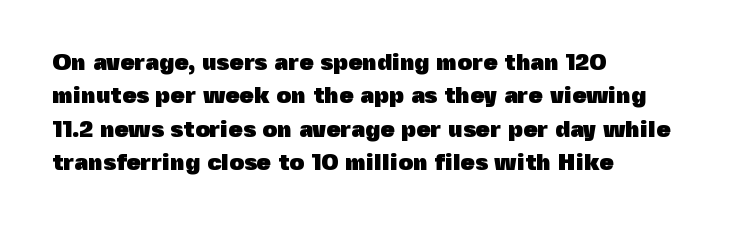
Q: Is the text bold? A: Yes.
Q: Is the text italic (slanted)? A: No, it is upright.
Q: Is the text underlined? A: No.
Q: How is the paragraph aligned? A: Left-aligned.
Q: Is the spacing between letters normal or unusually wide? A: Normal.
Q: Is the spacing between lines tight, normal or loose? A: Normal.
